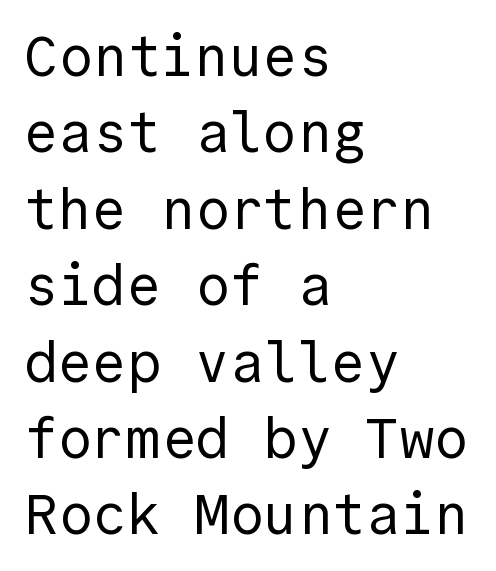
On a weight scale, this lands at 450 or below. Each new line begins a customary step beneath the previous one. The lettering holds an erect, upright posture throughout. Words appear dense and cohesive because spacing is normal.
